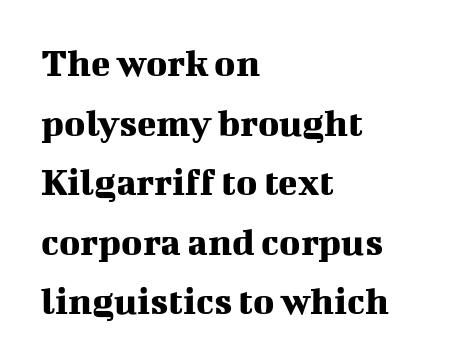
Q: Is the text italic (slanted)? A: No, it is upright.
Q: Is the typeface a serif or a sans-serif typeface? A: Serif.
Q: Is the text underlined? A: No.
Q: How is the paragraph aligned? A: Left-aligned.
Q: Is the spacing between letters normal or unusually wide? A: Normal.
Q: Is the spacing between lines tight, normal or loose? A: Normal.
Q: Width (condensed, normal, or wide)? A: Normal.
Q: Stroke contrast? A: Medium.
Q: x-height? A: Medium.
Q: Monospaced? A: No.
